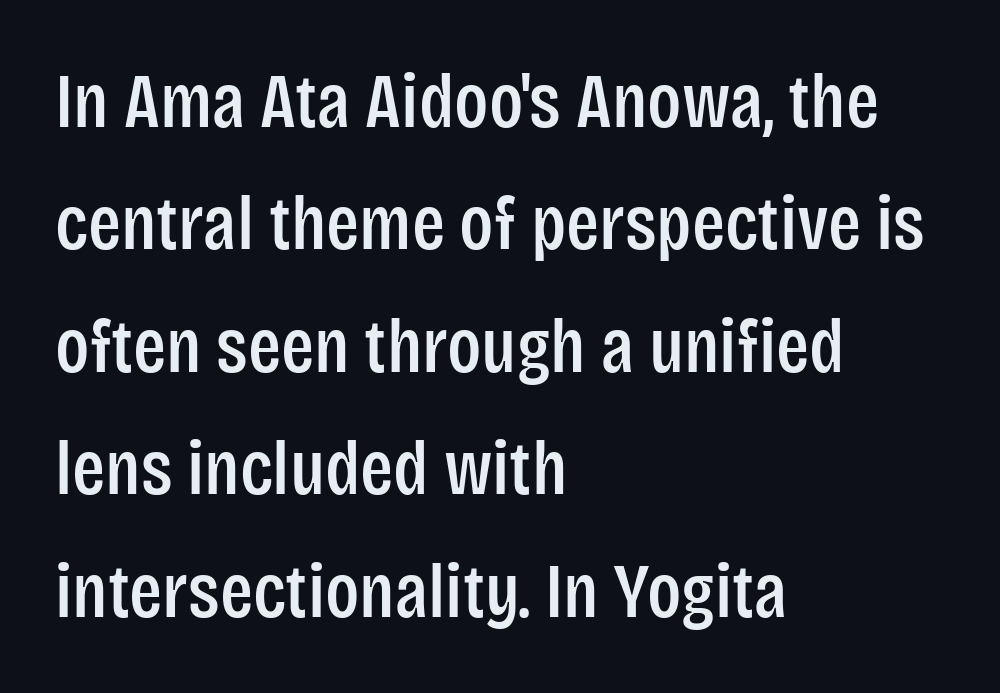
The image shows 77 px condensed sans-serif type, upright; set left-aligned, normal line spacing (1.59x), normal letter spacing, not underlined; low stroke contrast and a large x-height.
